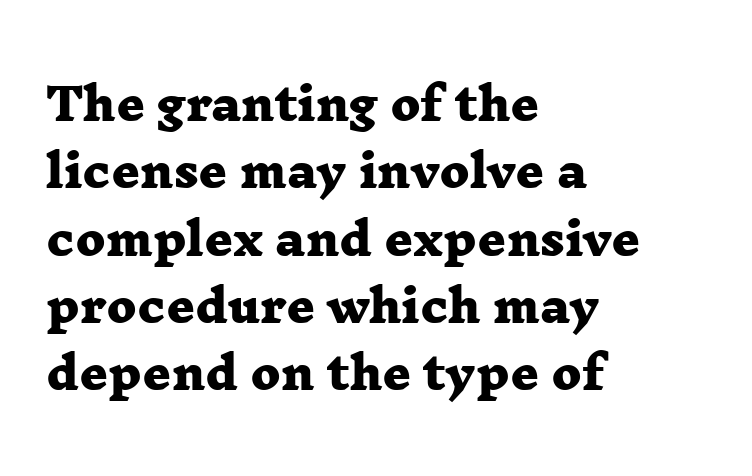
Does the copy run flush right? No — it runs flush left. One glance says typical: line gaps are just what's usual. This is heavy type, rendered in bold. The tracking reads as untouched default to a designer's eye. The passage shown is typeset with a serif family.
